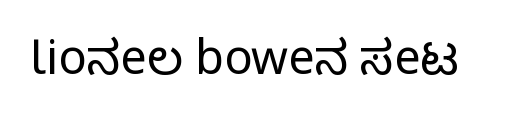
{"serif": "no", "italic": "no", "width": "condensed", "stroke_contrast": "medium", "monospaced": "no", "underline": "no", "letter_spacing": "normal", "letter_spacing_em": 0.0, "glyph_px": 47}
